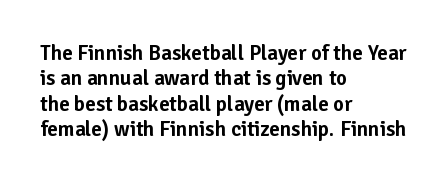
Q: Is the text italic (slanted)? A: No, it is upright.
Q: Is the text underlined? A: No.
Q: How is the paragraph aligned? A: Left-aligned.
Q: Is the spacing between letters normal or unusually wide? A: Normal.
